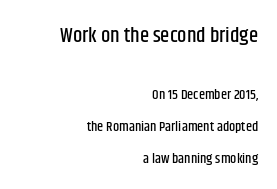
Q: Is the text italic (slanted)? A: No, it is upright.
Q: Is the text underlined? A: No.
Q: How is the paragraph aligned? A: Right-aligned.
Q: Is the spacing between letters normal or unusually wide? A: Normal.
Q: Is the spacing between lines tight, normal or loose? A: Loose.
Q: Which block of text is set in a larger size, the first (top) or the second (bottom)? A: The first (top) one.
